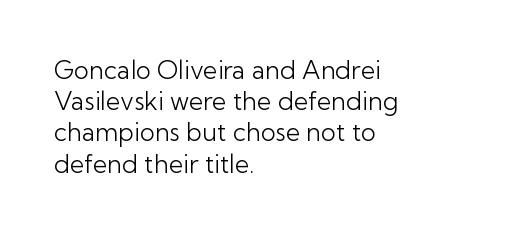
The image shows 25 px text type, upright; set left-aligned, normal line spacing (1.25x), normal letter spacing, not underlined.
